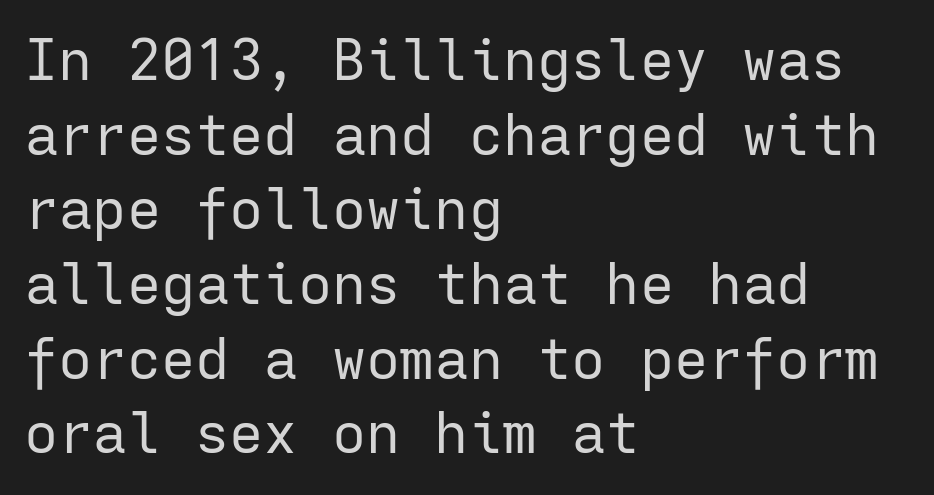
Q: Is the text bold? A: No.
Q: Is the text italic (slanted)? A: No, it is upright.
Q: Is the typeface a serif or a sans-serif typeface? A: Sans-serif.
Q: Is the text underlined? A: No.
Q: How is the paragraph aligned? A: Left-aligned.
Q: Is the spacing between letters normal or unusually wide? A: Normal.
Q: Is the spacing between lines tight, normal or loose? A: Normal.
Q: Width (condensed, normal, or wide)? A: Normal.
Q: Stroke contrast? A: Low.
Q: x-height? A: Medium.
Q: Monospaced? A: Yes.
